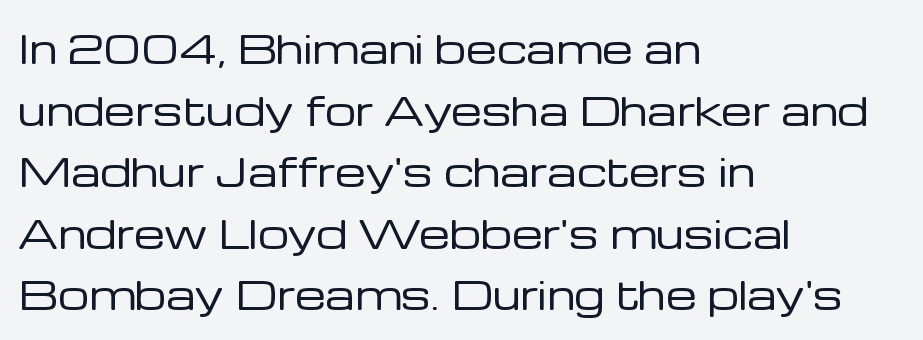
No letter is thick-stroked: the sample isn't bold. A bare baseline throughout the passage. Every stem runs plumb, perpendicular to the baseline. This is sans-serif lettering, the kind often seen on screens and signage. Evenly set lines give the paragraph a standard silhouette. Caption: standard tracking, unaltered.
